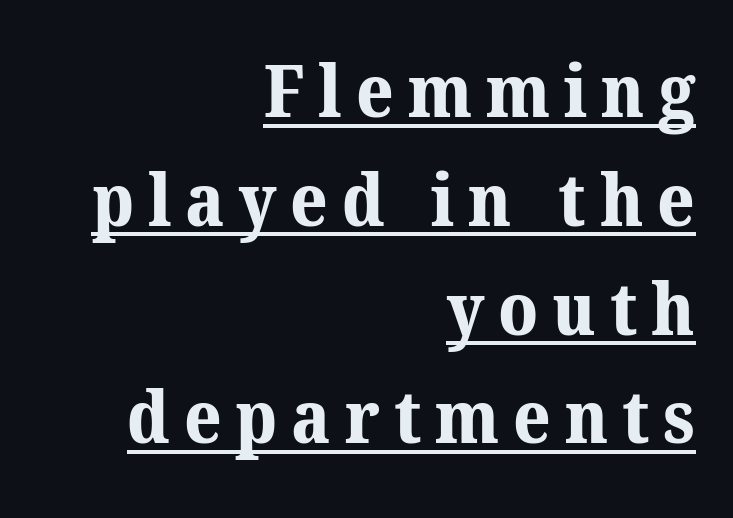
{"serif": "yes", "bold": "yes", "weight": "bold", "width": "normal", "stroke_contrast": "medium", "x_height": "medium", "monospaced": "no", "underline": "yes", "align": "right", "line_spacing": "normal", "line_spacing_ratio": 1.49, "glyph_px": 73}
